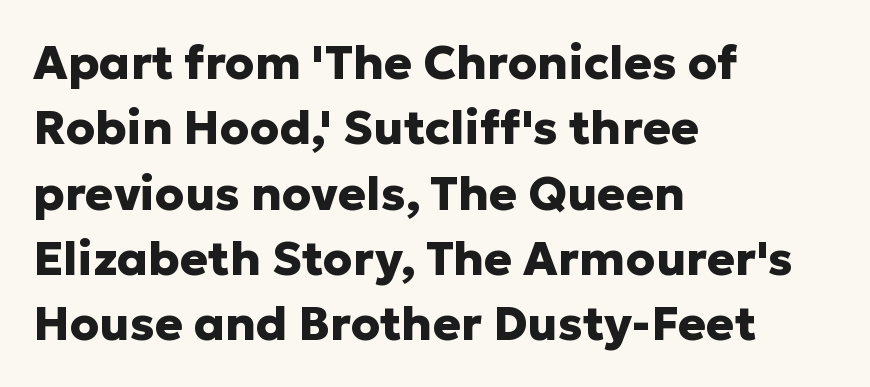
Q: Is the text bold? A: Yes.
Q: Is the text italic (slanted)? A: No, it is upright.
Q: Is the typeface a serif or a sans-serif typeface? A: Sans-serif.
Q: Is the text underlined? A: No.
Q: How is the paragraph aligned? A: Left-aligned.
Q: Is the spacing between letters normal or unusually wide? A: Normal.
Q: Is the spacing between lines tight, normal or loose? A: Normal.
Q: Width (condensed, normal, or wide)? A: Normal.
Q: Stroke contrast? A: Low.
Q: x-height? A: Medium.
Q: Monospaced? A: No.
